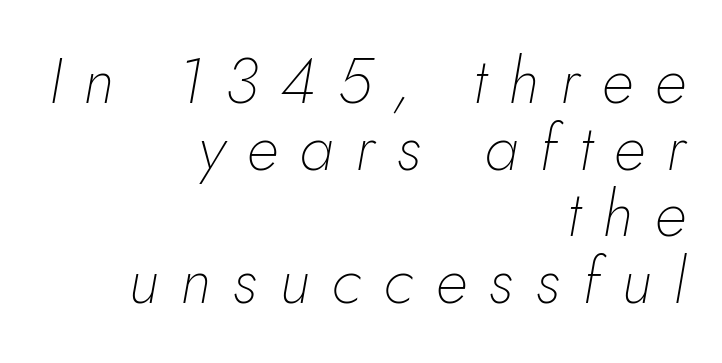
Q: Is the text bold? A: No.
Q: Is the text italic (slanted)? A: Yes, it leans right by about 10 degrees.
Q: Is the text underlined? A: No.
Q: How is the paragraph aligned? A: Right-aligned.
Q: Is the spacing between letters normal or unusually wide? A: Unusually wide.
Q: Is the spacing between lines tight, normal or loose? A: Tight.
Q: Width (condensed, normal, or wide)? A: Normal.
Q: Stroke contrast? A: Low.
Q: x-height? A: Small.
Q: Monospaced? A: No.
